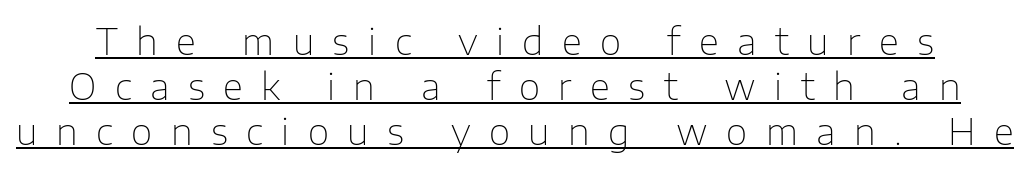
{"serif": "no", "italic": "no", "bold": "no", "weight": "thin", "width": "normal", "stroke_contrast": "low", "x_height": "medium", "monospaced": "no", "underline": "yes", "line_spacing_ratio": 1.22, "letter_spacing": "wide", "letter_spacing_em": 0.5, "glyph_px": 37}
